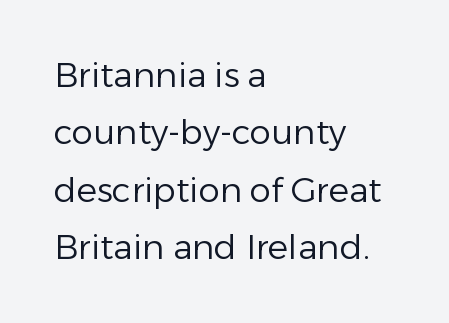
The image shows 34 px regular-weight sans-serif type, upright; set left-aligned, normal line spacing (1.69x), normal letter spacing, not underlined; low stroke contrast and a medium x-height.
